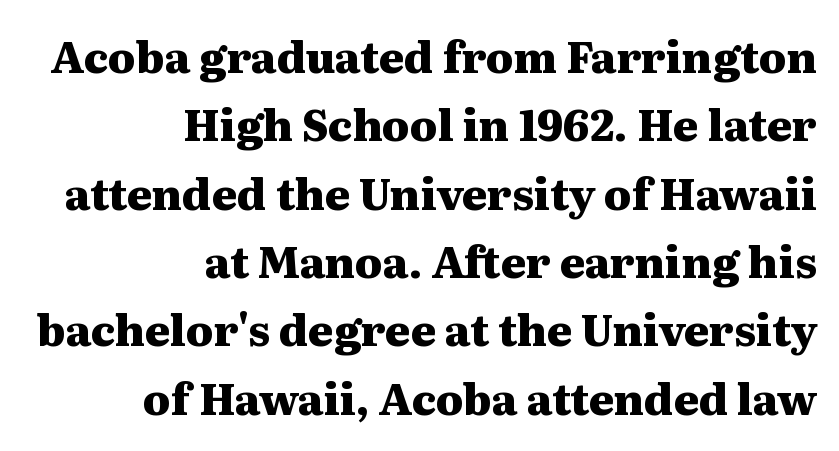
Q: Is the text bold? A: Yes.
Q: Is the text italic (slanted)? A: No, it is upright.
Q: Is the typeface a serif or a sans-serif typeface? A: Serif.
Q: Is the text underlined? A: No.
Q: How is the paragraph aligned? A: Right-aligned.
Q: Is the spacing between letters normal or unusually wide? A: Normal.
Q: Is the spacing between lines tight, normal or loose? A: Normal.
Q: Width (condensed, normal, or wide)? A: Wide.
Q: Stroke contrast? A: Medium.
Q: x-height? A: Medium.
Q: Monospaced? A: No.
